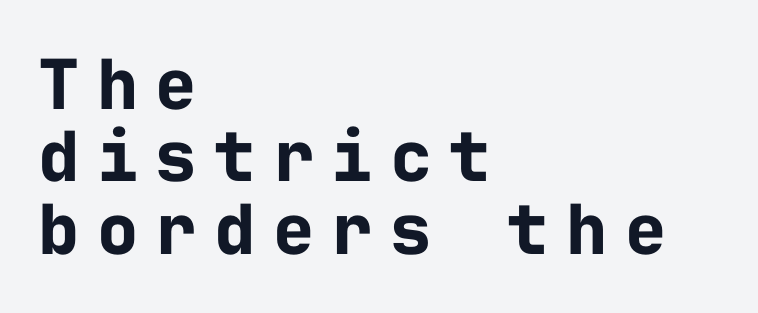
Q: Is the text bold? A: Yes.
Q: Is the text italic (slanted)? A: No, it is upright.
Q: Is the typeface a serif or a sans-serif typeface? A: Sans-serif.
Q: Is the text underlined? A: No.
Q: How is the paragraph aligned? A: Left-aligned.
Q: Is the spacing between letters normal or unusually wide? A: Unusually wide.
Q: Is the spacing between lines tight, normal or loose? A: Tight.
Q: Width (condensed, normal, or wide)? A: Normal.
Q: Stroke contrast? A: Low.
Q: x-height? A: Medium.
Q: Monospaced? A: Yes.
